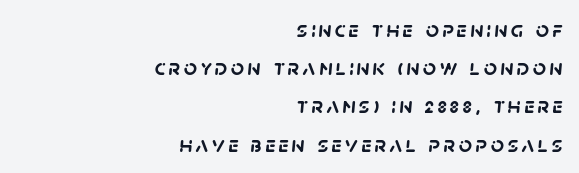
{"bold": "yes", "underline": "no", "align": "right", "line_spacing": "normal", "line_spacing_ratio": 1.66, "glyph_px": 23}
